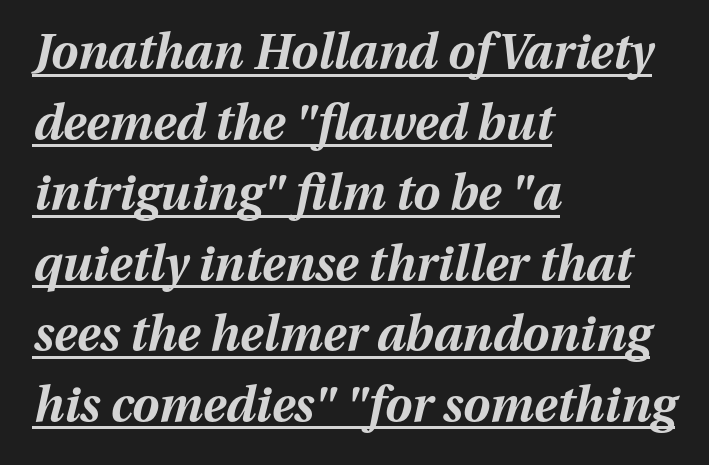
{"italic": "yes", "lean": "right", "slant_degrees": 13, "bold": "yes", "weight": "bold", "width": "normal", "stroke_contrast": "medium", "x_height": "medium", "monospaced": "no", "underline": "yes", "align": "left", "line_spacing": "normal", "line_spacing_ratio": 1.47, "letter_spacing": "normal", "letter_spacing_em": 0.0, "glyph_px": 48}
